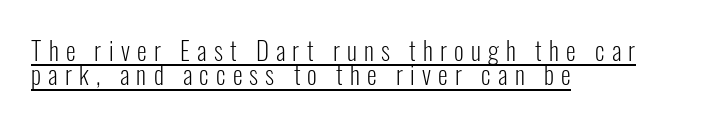
The image shows 25 px text type, upright; set left-aligned, tight line spacing (0.98x), unusually wide letter spacing (+0.29 em), underlined.
